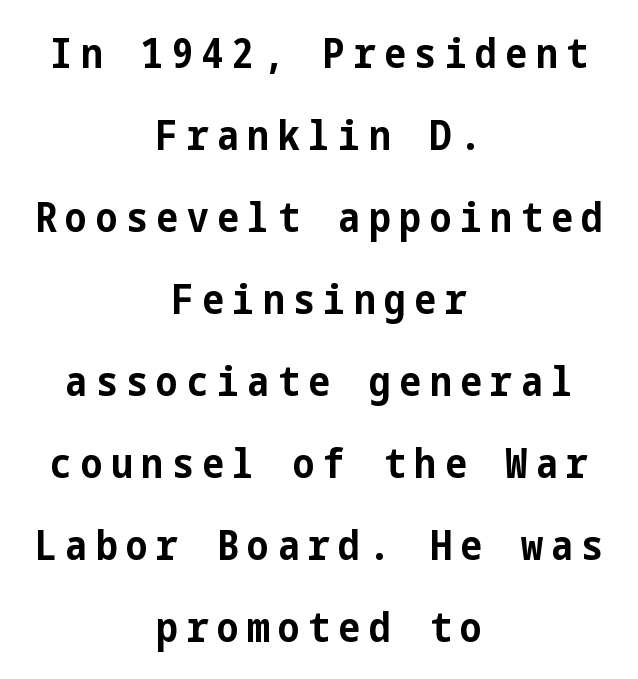
The image shows 41 px bold, condensed sans-serif type, upright; set centered, loose line spacing (2.0x), unusually wide letter spacing (+0.21 em), not underlined; low stroke contrast and a medium x-height.
